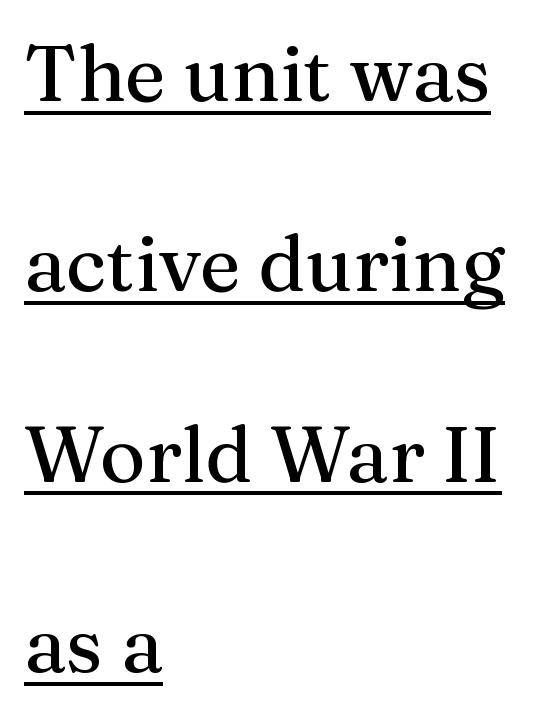
{"serif": "yes", "italic": "no", "width": "normal", "stroke_contrast": "medium", "x_height": "medium", "monospaced": "no", "underline": "yes", "align": "left", "line_spacing": "loose", "line_spacing_ratio": 2.44, "letter_spacing": "normal", "letter_spacing_em": 0.0, "glyph_px": 78}
